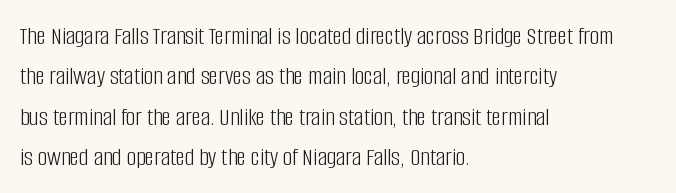
Check the space under the baseline: it is left empty. The type sits square on the baseline with zero lean. Line spacing here is normal. Casual observation: everything's shoved over to the left. Honestly, the letter spacing is just normal — you wouldn't notice it.
